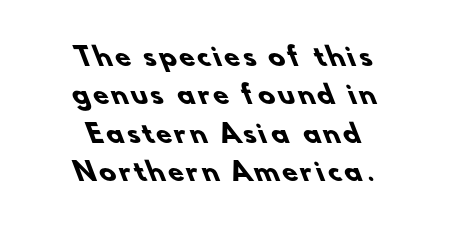
Interline gaps are of average width in this sample. Short and long lines alike share a common midpoint. Beneath every word, the page is bare. Students, this is bold: see how much ink each stroke carries.
